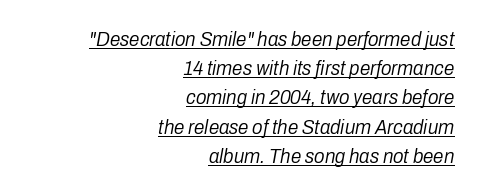
{"italic": "yes", "lean": "right", "slant_degrees": 10, "bold": "no", "underline": "yes", "align": "right", "line_spacing": "normal", "line_spacing_ratio": 1.39, "letter_spacing": "normal", "letter_spacing_em": 0.0, "glyph_px": 21}
